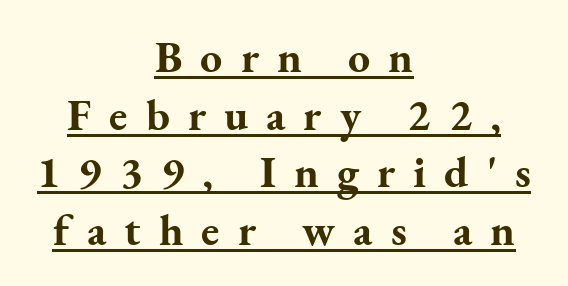
{"serif": "yes", "italic": "no", "bold": "yes", "weight": "bold", "width": "normal", "stroke_contrast": "medium", "x_height": "small", "monospaced": "no", "underline": "yes", "align": "center", "line_spacing": "normal", "line_spacing_ratio": 1.31, "letter_spacing": "wide", "letter_spacing_em": 0.41, "glyph_px": 44}
